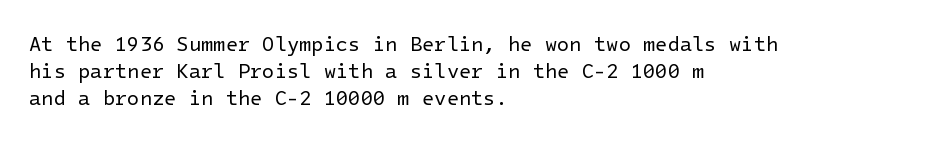
The text block is weighted toward the left margin, trailing off unevenly rightward. Summary of vertical rhythm: regular, with standard interline spacing. Spacing between characters is what you'd get straight out of the box. The letterforms sit at book weight or below.
